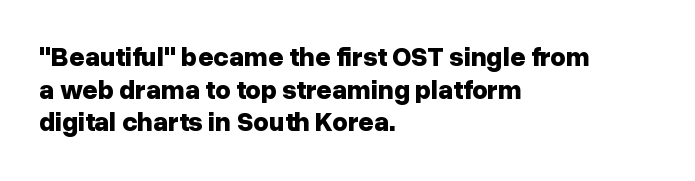
Q: Is the text bold? A: Yes.
Q: Is the text italic (slanted)? A: No, it is upright.
Q: Is the text underlined? A: No.
Q: How is the paragraph aligned? A: Left-aligned.
Q: Is the spacing between letters normal or unusually wide? A: Normal.
